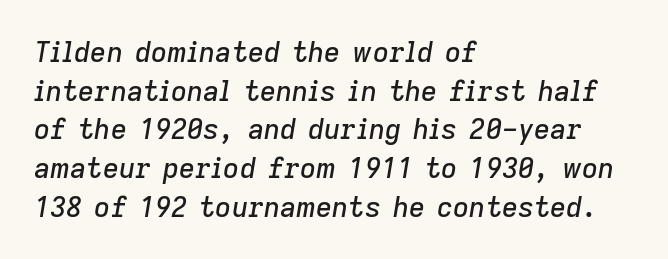
The image shows 28 px text type, italic (leaning right); set left-aligned, normal line spacing (1.38x), normal letter spacing, not underlined; low stroke contrast and a medium x-height.
